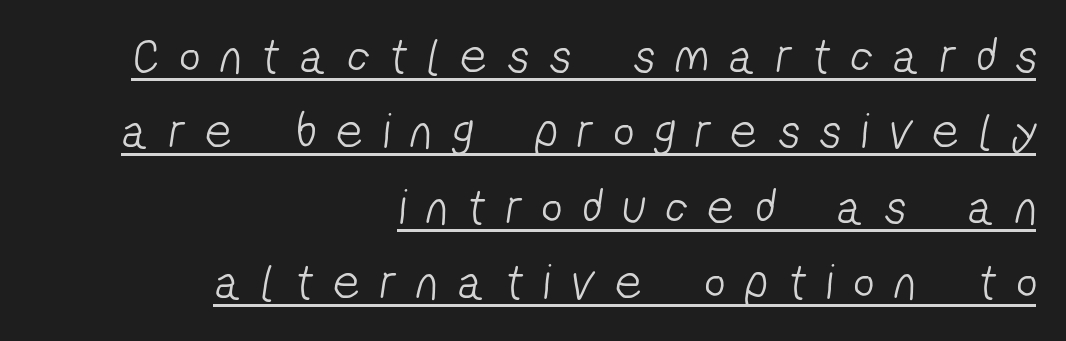
{"serif": "no", "bold": "no", "weight": "light", "width": "condensed", "stroke_contrast": "low", "x_height": "medium", "monospaced": "no", "underline": "yes", "align": "right", "line_spacing": "normal", "line_spacing_ratio": 1.48, "letter_spacing": "wide", "letter_spacing_em": 0.41, "glyph_px": 51}
